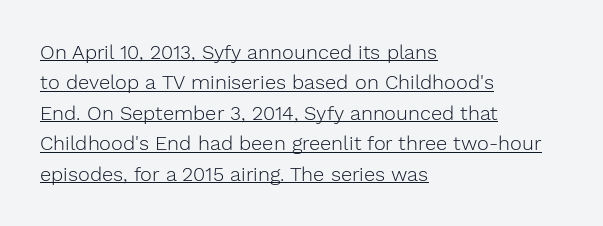
The image shows 20 px text type, upright; set left-aligned, normal line spacing (1.52x), normal letter spacing, underlined.
